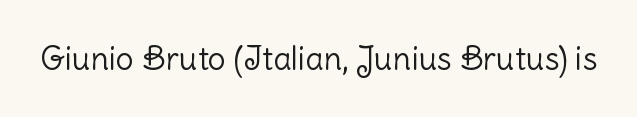
{"serif": "no", "italic": "no", "bold": "no", "weight": "light", "width": "normal", "stroke_contrast": "low", "x_height": "medium", "monospaced": "no", "underline": "no", "letter_spacing": "normal", "letter_spacing_em": 0.0, "glyph_px": 32}
